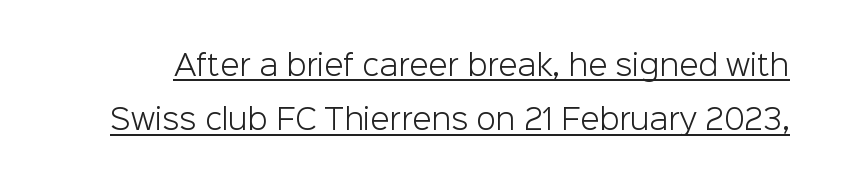
The image shows 28 px light sans-serif type, upright; set loose line spacing (1.94x), normal letter spacing, underlined; low stroke contrast and a medium x-height.
